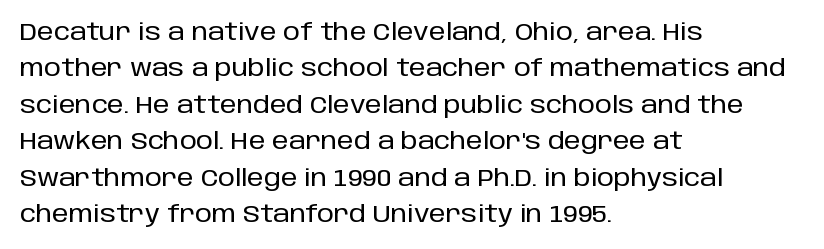
Q: Is the text italic (slanted)? A: No, it is upright.
Q: Is the text underlined? A: No.
Q: How is the paragraph aligned? A: Left-aligned.
Q: Is the spacing between letters normal or unusually wide? A: Normal.
Q: Is the spacing between lines tight, normal or loose? A: Normal.
